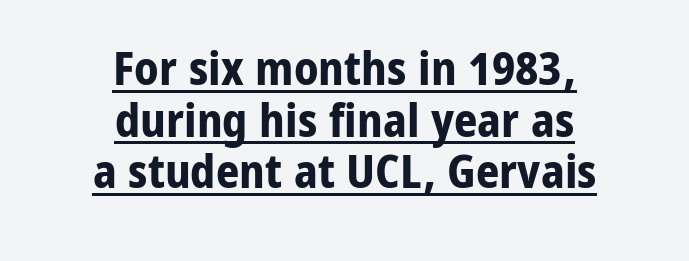
The image shows 46 px bold sans-serif type, upright; set centered, tight line spacing (1.12x), normal letter spacing, underlined; low stroke contrast and a medium x-height.
